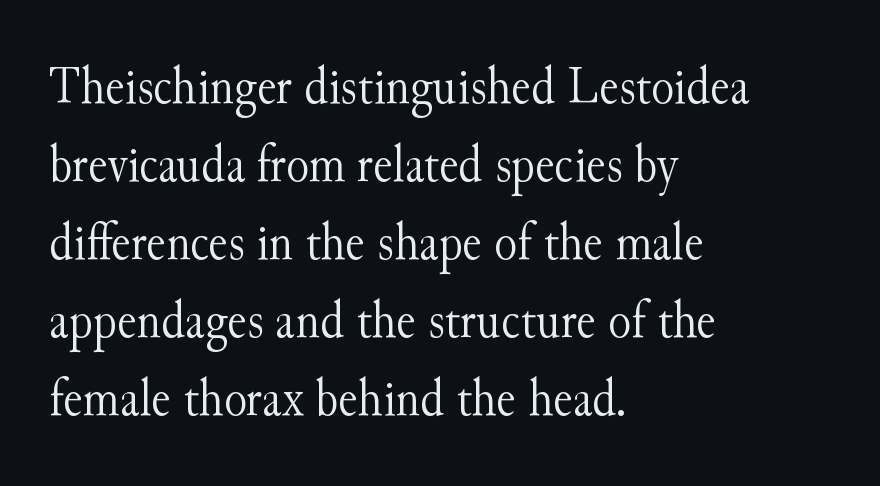
Q: Is the text bold? A: No.
Q: Is the text italic (slanted)? A: No, it is upright.
Q: Is the typeface a serif or a sans-serif typeface? A: Serif.
Q: Is the text underlined? A: No.
Q: How is the paragraph aligned? A: Left-aligned.
Q: Is the spacing between letters normal or unusually wide? A: Normal.
Q: Is the spacing between lines tight, normal or loose? A: Normal.
Q: Width (condensed, normal, or wide)? A: Normal.
Q: Stroke contrast? A: Medium.
Q: x-height? A: Small.
Q: Monospaced? A: No.
